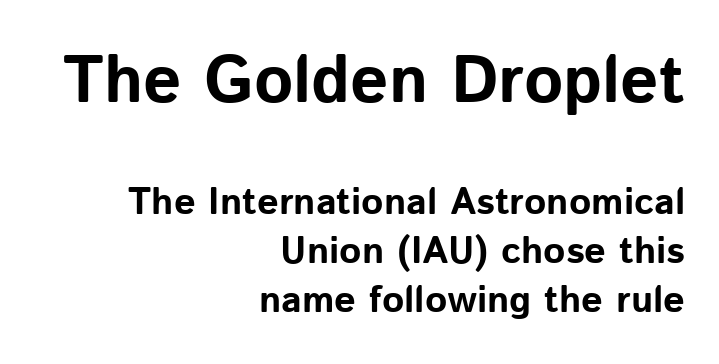
Q: Is the text bold? A: Yes.
Q: Is the text italic (slanted)? A: No, it is upright.
Q: Is the typeface a serif or a sans-serif typeface? A: Sans-serif.
Q: Is the text underlined? A: No.
Q: How is the paragraph aligned? A: Right-aligned.
Q: Is the spacing between letters normal or unusually wide? A: Normal.
Q: Is the spacing between lines tight, normal or loose? A: Normal.
Q: Which block of text is set in a larger size, the first (top) or the second (bottom)? A: The first (top) one.
Q: Width (condensed, normal, or wide)? A: Normal.
Q: Stroke contrast? A: Low.
Q: x-height? A: Medium.
Q: Monospaced? A: No.
